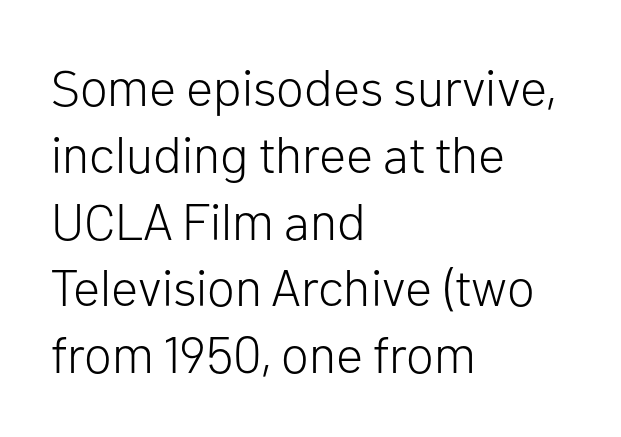
The image shows 51 px light sans-serif type, upright; set left-aligned, normal line spacing (1.31x), normal letter spacing, not underlined; low stroke contrast and a medium x-height.
